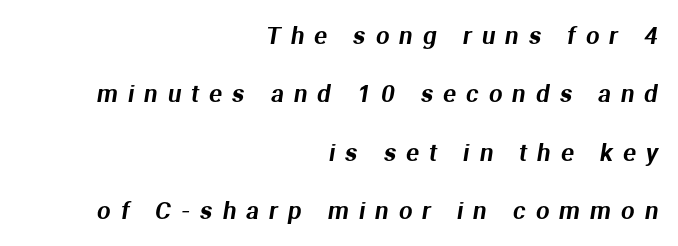
The image shows 24 px text type; set right-aligned, loose line spacing (2.43x), unusually wide letter spacing (+0.42 em), not underlined.
